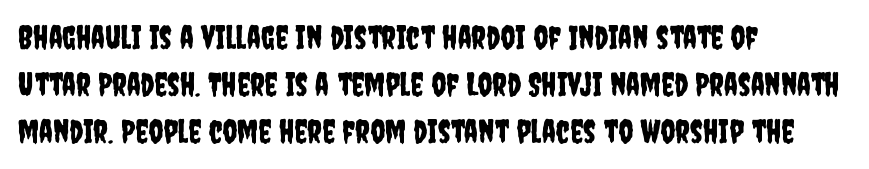
Characters follow at the spacing the type designer built in. Leftover space on each line is placed entirely after the last word. Looks like regular typesetting: each glyph gets only the width it needs. Is there much room between lines? A standard amount, neither cramped nor airy. Only glyphs here, with clear space below each row. Regarding serifs, this sample does without them.
